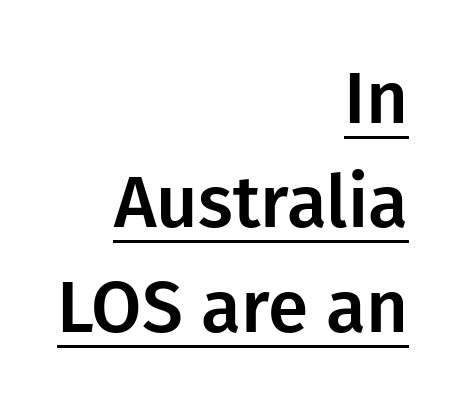
{"serif": "no", "italic": "no", "width": "normal", "stroke_contrast": "low", "x_height": "medium", "monospaced": "no", "underline": "yes", "align": "right", "line_spacing": "normal", "line_spacing_ratio": 1.43, "letter_spacing": "normal", "letter_spacing_em": 0.0, "glyph_px": 73}
